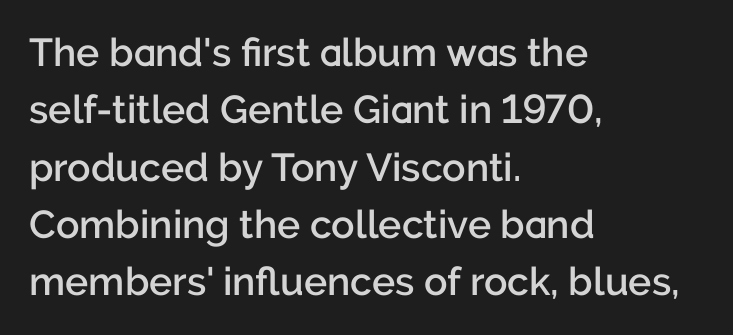
The font is running at a semibold setting, under full bold. The typesetter chose a ragged-right arrangement here. Bare-footed words on every line. The axis of the letterforms is exactly vertical.
